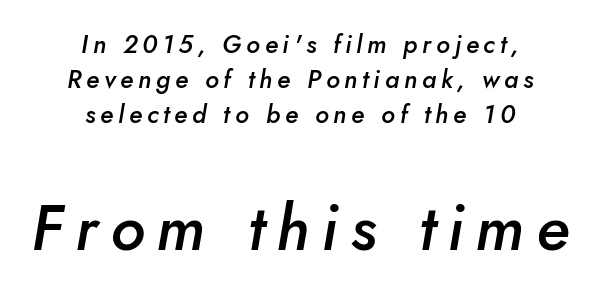
Varying glyph widths throughout — classic text-font behaviour. Neither beginnings nor endings align; midpoints do. Check under the words: just untouched page. The specimen reads as italic at a glance. Regular leading.
